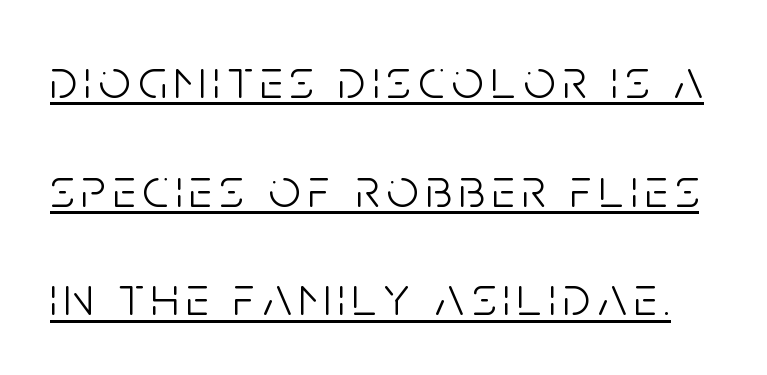
Q: Is the text bold? A: No.
Q: Is the text italic (slanted)? A: No, it is upright.
Q: Is the typeface a serif or a sans-serif typeface? A: Sans-serif.
Q: Is the text underlined? A: Yes.
Q: Is the spacing between lines tight, normal or loose? A: Loose.
Q: Width (condensed, normal, or wide)? A: Condensed.
Q: Stroke contrast? A: Low.
Q: x-height? A: Large.
Q: Monospaced? A: No.
